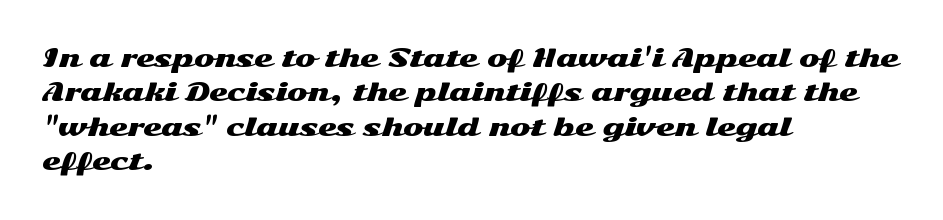
{"underline": "no", "align": "left", "line_spacing": "normal", "line_spacing_ratio": 1.43, "letter_spacing": "normal", "letter_spacing_em": 0.0, "glyph_px": 24}
